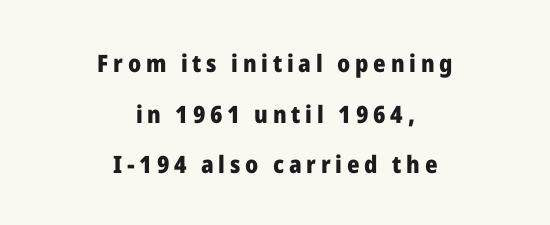
Q: Is the text bold? A: Yes.
Q: Is the text italic (slanted)? A: No, it is upright.
Q: Is the text underlined? A: No.
Q: How is the paragraph aligned? A: Centered.
Q: Is the spacing between letters normal or unusually wide? A: Unusually wide.
Q: Is the spacing between lines tight, normal or loose? A: Loose.
